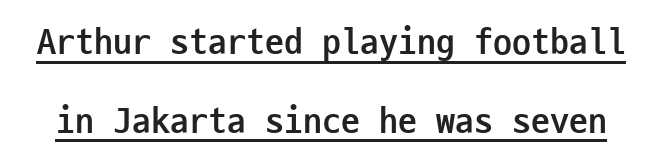
{"serif": "no", "italic": "no", "bold": "yes", "weight": "semibold", "width": "condensed", "stroke_contrast": "low", "x_height": "medium", "monospaced": "yes", "underline": "yes", "line_spacing": "loose", "line_spacing_ratio": 2.07, "letter_spacing": "normal", "letter_spacing_em": 0.0, "glyph_px": 38}
